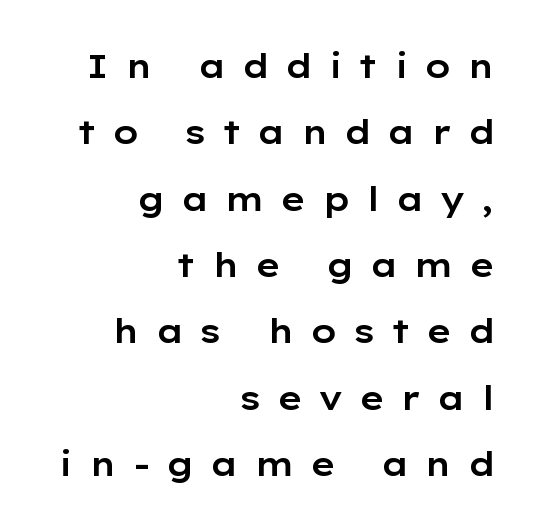
Q: Is the text italic (slanted)? A: No, it is upright.
Q: Is the typeface a serif or a sans-serif typeface? A: Sans-serif.
Q: Is the text underlined? A: No.
Q: How is the paragraph aligned? A: Right-aligned.
Q: Is the spacing between letters normal or unusually wide? A: Unusually wide.
Q: Is the spacing between lines tight, normal or loose? A: Loose.
Q: Width (condensed, normal, or wide)? A: Wide.
Q: Stroke contrast? A: Low.
Q: x-height? A: Medium.
Q: Monospaced? A: No.
